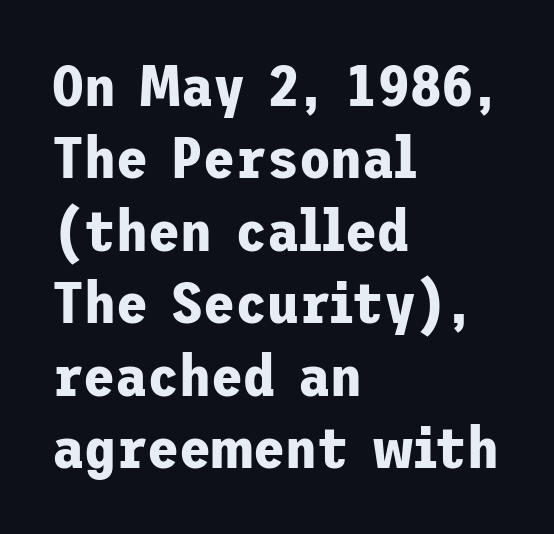
Q: Is the text bold? A: Yes.
Q: Is the text italic (slanted)? A: No, it is upright.
Q: Is the typeface a serif or a sans-serif typeface? A: Sans-serif.
Q: Is the text underlined? A: No.
Q: How is the paragraph aligned? A: Left-aligned.
Q: Is the spacing between letters normal or unusually wide? A: Normal.
Q: Is the spacing between lines tight, normal or loose? A: Normal.
Q: Width (condensed, normal, or wide)? A: Normal.
Q: Stroke contrast? A: Low.
Q: x-height? A: Medium.
